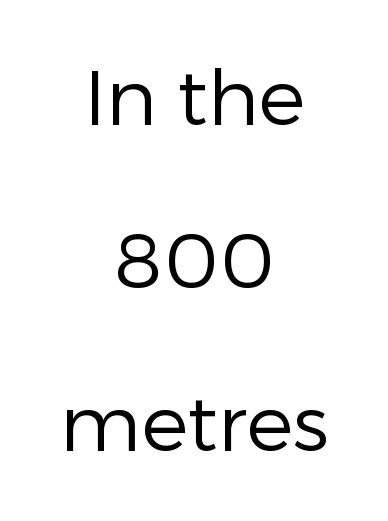
The image shows 78 px regular-weight sans-serif type, upright; set centered, loose line spacing (2.09x), normal letter spacing, not underlined; low stroke contrast and a medium x-height.
